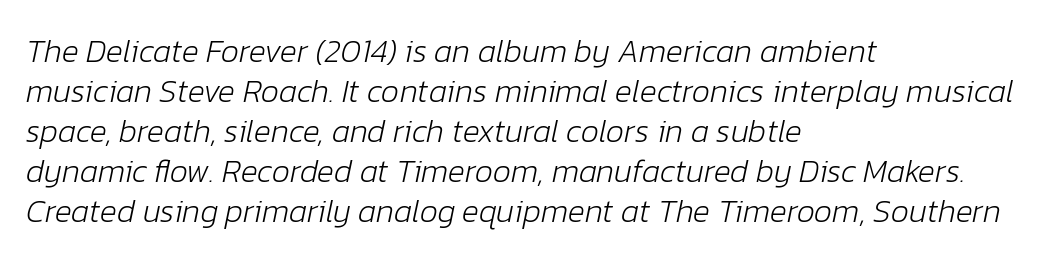
Q: Is the text bold? A: No.
Q: Is the text italic (slanted)? A: Yes, it leans right by about 12 degrees.
Q: Is the text underlined? A: No.
Q: How is the paragraph aligned? A: Left-aligned.
Q: Is the spacing between letters normal or unusually wide? A: Normal.
Q: Is the spacing between lines tight, normal or loose? A: Normal.
Q: Width (condensed, normal, or wide)? A: Normal.
Q: Stroke contrast? A: Low.
Q: x-height? A: Medium.
Q: Monospaced? A: No.
